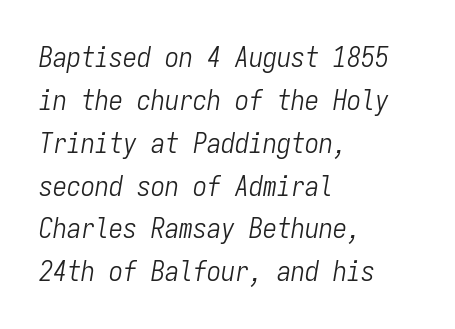
These glyphs show unthickened strokes, regular width or finer. The passage shown leans; its letterforms are oblique. Reading down the block, your eye returns to a fixed left position each line. Underline: absent.
